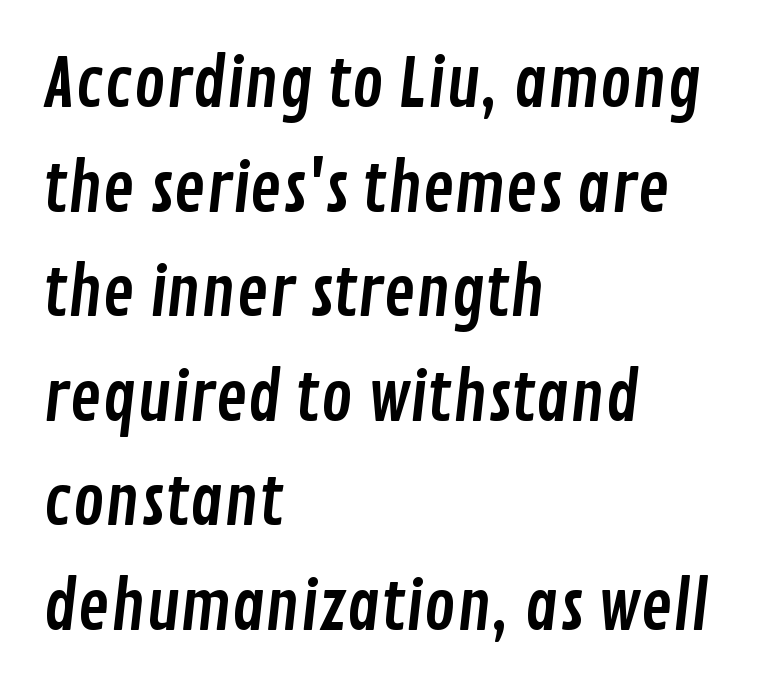
{"serif": "no", "width": "condensed", "stroke_contrast": "low", "x_height": "medium", "monospaced": "no", "underline": "no", "align": "left", "line_spacing": "normal", "line_spacing_ratio": 1.56, "letter_spacing": "normal", "letter_spacing_em": 0.0, "glyph_px": 67}
